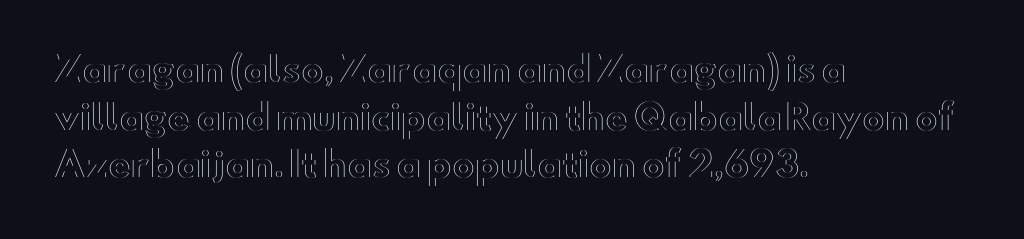
Q: Is the text italic (slanted)? A: No, it is upright.
Q: Is the text underlined? A: No.
Q: How is the paragraph aligned? A: Left-aligned.
Q: Is the spacing between letters normal or unusually wide? A: Normal.
Q: Is the spacing between lines tight, normal or loose? A: Normal.
Q: Width (condensed, normal, or wide)? A: Wide.
Q: x-height? A: Small.
Q: Monospaced? A: No.
